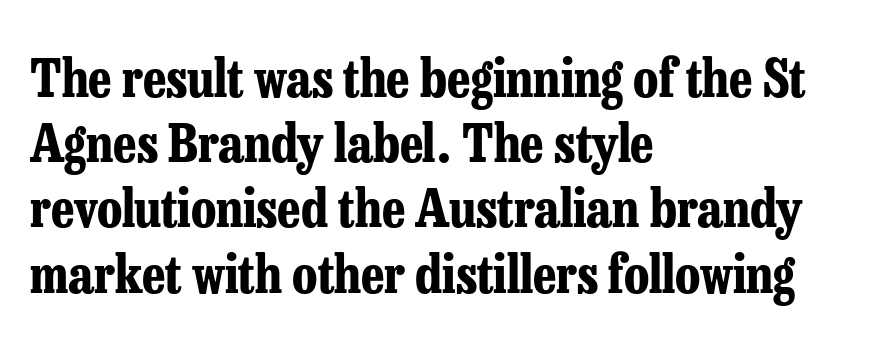
Anything drawn beneath the words? Only blank space. Tall strokes in this sample are plumb rather than angled. Notice how the passage keeps a crisp vertical edge on the left only. Letterform terminals end in serifs throughout the passage. The tracking reads as untouched default to a designer's eye.
